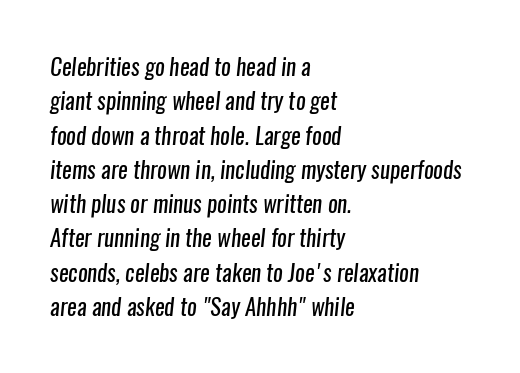
The image shows 23 px text type; set left-aligned, normal line spacing (1.49x), normal letter spacing, not underlined.
